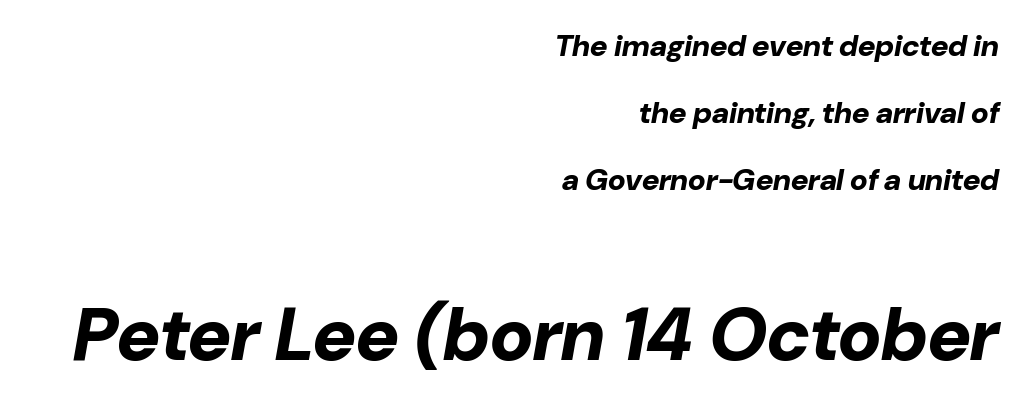
Q: Is the text bold? A: Yes.
Q: Is the text italic (slanted)? A: Yes, it leans right by about 10 degrees.
Q: Is the text underlined? A: No.
Q: How is the paragraph aligned? A: Right-aligned.
Q: Is the spacing between letters normal or unusually wide? A: Normal.
Q: Is the spacing between lines tight, normal or loose? A: Loose.
Q: Which block of text is set in a larger size, the first (top) or the second (bottom)? A: The second (bottom) one.
Q: Width (condensed, normal, or wide)? A: Normal.
Q: Stroke contrast? A: Low.
Q: x-height? A: Medium.
Q: Monospaced? A: No.
